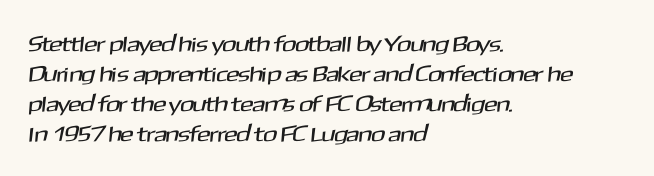
{"underline": "no", "align": "left", "line_spacing": "normal", "line_spacing_ratio": 1.36, "letter_spacing": "normal", "letter_spacing_em": 0.0, "glyph_px": 22}
